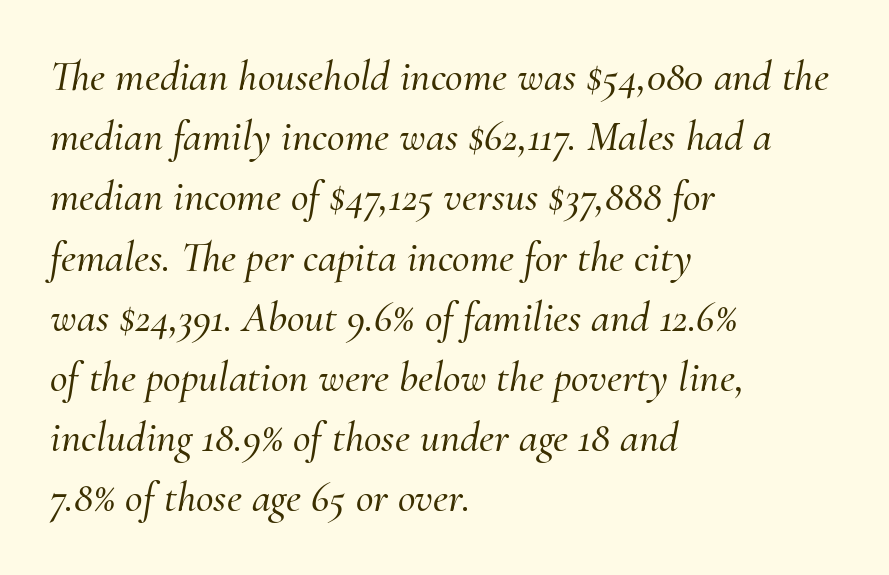
{"serif": "yes", "italic": "yes", "lean": "right", "slant_degrees": 10, "width": "normal", "stroke_contrast": "medium", "x_height": "small", "monospaced": "no", "underline": "no", "align": "left", "line_spacing": "normal", "line_spacing_ratio": 1.4, "letter_spacing": "normal", "letter_spacing_em": 0.0, "glyph_px": 43}
